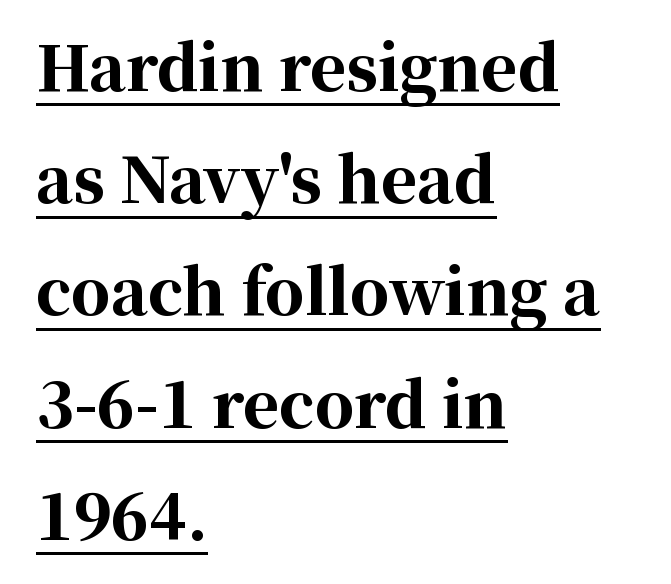
Q: Is the text bold? A: Yes.
Q: Is the text italic (slanted)? A: No, it is upright.
Q: Is the typeface a serif or a sans-serif typeface? A: Serif.
Q: Is the text underlined? A: Yes.
Q: How is the paragraph aligned? A: Left-aligned.
Q: Is the spacing between letters normal or unusually wide? A: Normal.
Q: Width (condensed, normal, or wide)? A: Normal.
Q: Stroke contrast? A: High.
Q: x-height? A: Medium.
Q: Monospaced? A: No.
